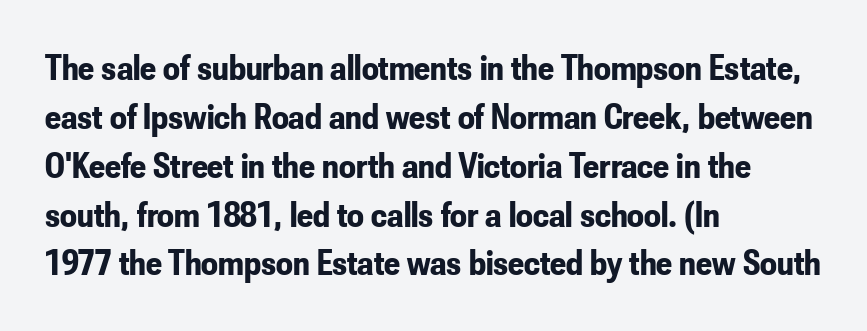
{"serif": "no", "italic": "no", "bold": "yes", "weight": "bold", "width": "condensed", "stroke_contrast": "low", "x_height": "small", "monospaced": "no", "underline": "no", "align": "left", "line_spacing": "normal", "line_spacing_ratio": 1.32, "letter_spacing": "normal", "letter_spacing_em": 0.0, "glyph_px": 37}
